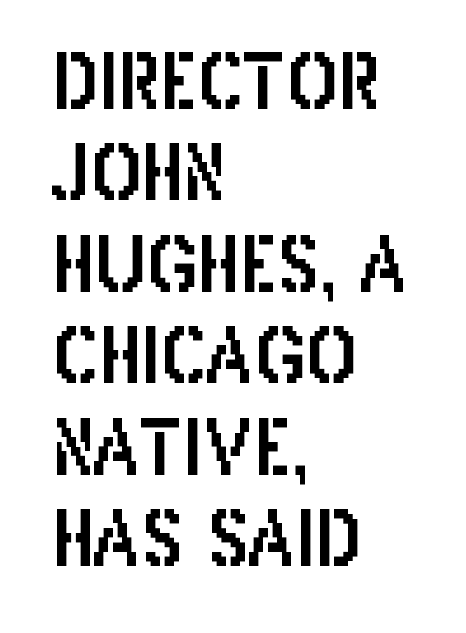
A typesetter would call this proportional, since set widths differ per character. Short and long lines alike share a common starting point at left. Style check: upright. The line texture is even and compact thanks to regular tracking. The font family rendered here belongs to the sans-serif group. Rule under the text: the space is simply empty.
